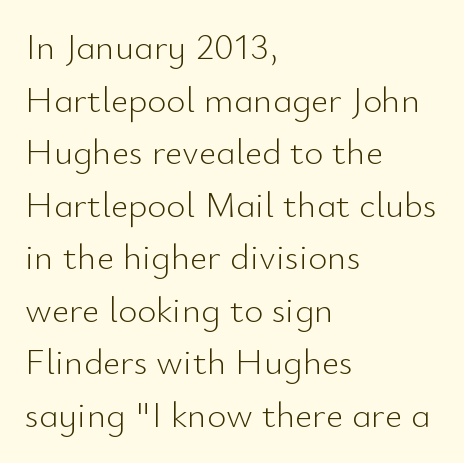
{"serif": "no", "italic": "no", "bold": "no", "weight": "light", "width": "normal", "stroke_contrast": "low", "x_height": "small", "monospaced": "no", "underline": "no", "align": "left", "line_spacing": "normal", "line_spacing_ratio": 1.42, "letter_spacing": "normal", "letter_spacing_em": 0.0, "glyph_px": 37}
